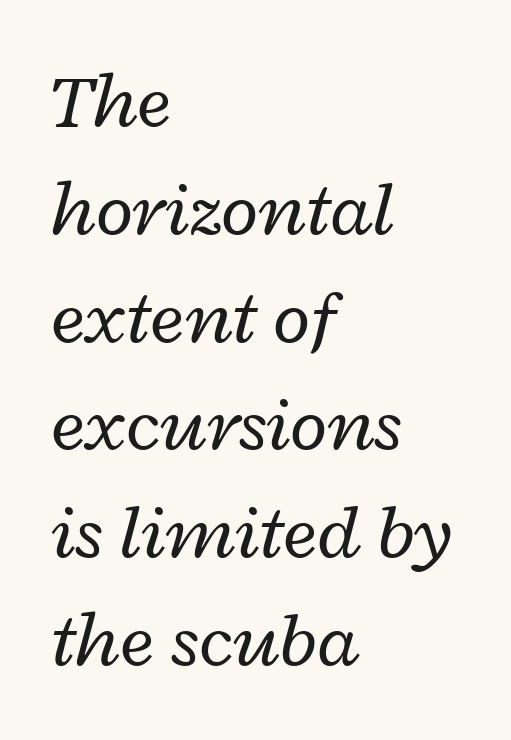
{"italic": "yes", "lean": "right", "slant_degrees": 12, "bold": "no", "weight": "regular", "width": "wide", "stroke_contrast": "low", "x_height": "medium", "monospaced": "no", "underline": "no", "align": "left", "line_spacing": "normal", "line_spacing_ratio": 1.4, "letter_spacing": "normal", "letter_spacing_em": 0.0, "glyph_px": 77}
